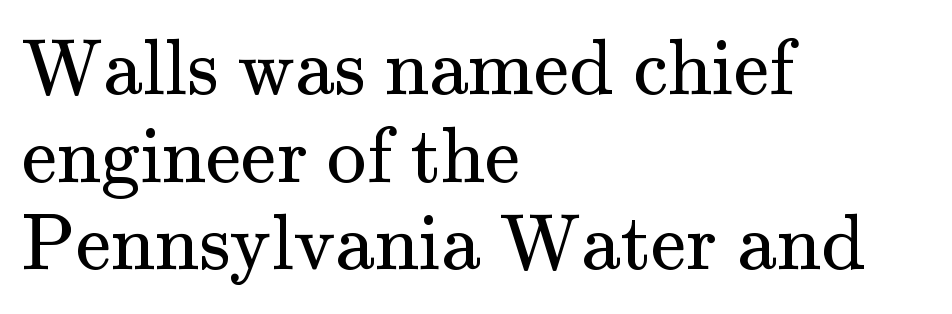
The image shows 79 px regular-weight serif type, upright; set left-aligned, tight line spacing (1.11x), normal letter spacing, not underlined; medium stroke contrast and a small x-height.
